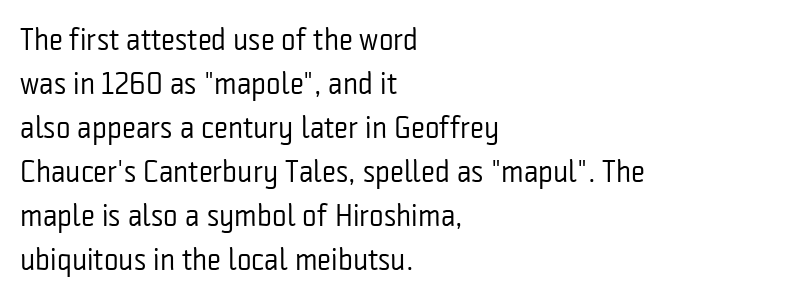
The type is set solid horizontally, with unmodified tracking. The rendering uses a moderate line-height, typical for paragraphs. This rendering uses left alignment, leaving the right contour irregular. Serifs: no, the terminals of the letterforms are clean.
